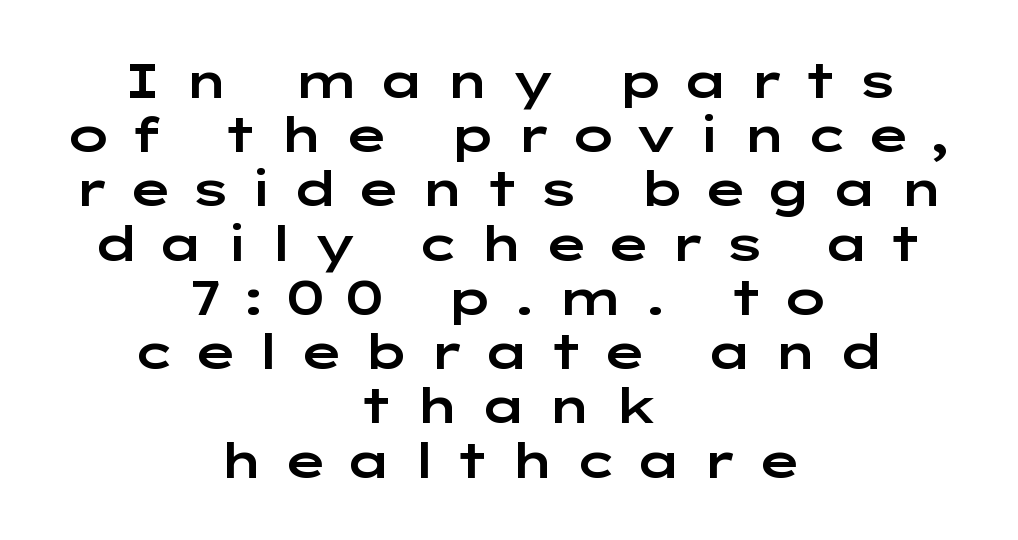
Q: Is the text italic (slanted)? A: No, it is upright.
Q: Is the typeface a serif or a sans-serif typeface? A: Sans-serif.
Q: Is the text underlined? A: No.
Q: How is the paragraph aligned? A: Centered.
Q: Is the spacing between letters normal or unusually wide? A: Unusually wide.
Q: Is the spacing between lines tight, normal or loose? A: Tight.
Q: Width (condensed, normal, or wide)? A: Wide.
Q: Stroke contrast? A: Low.
Q: x-height? A: Medium.
Q: Monospaced? A: No.
